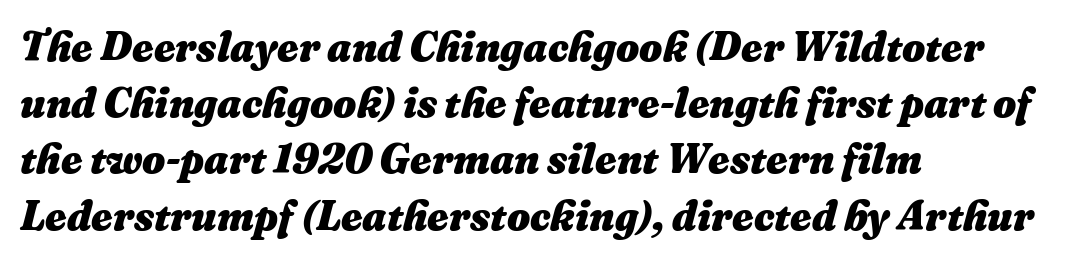
{"italic": "yes", "lean": "right", "slant_degrees": 16, "bold": "yes", "weight": "heavy", "width": "normal", "stroke_contrast": "medium", "x_height": "medium", "monospaced": "no", "underline": "no", "align": "left", "line_spacing": "normal", "line_spacing_ratio": 1.37, "letter_spacing": "normal", "letter_spacing_em": 0.0, "glyph_px": 41}
